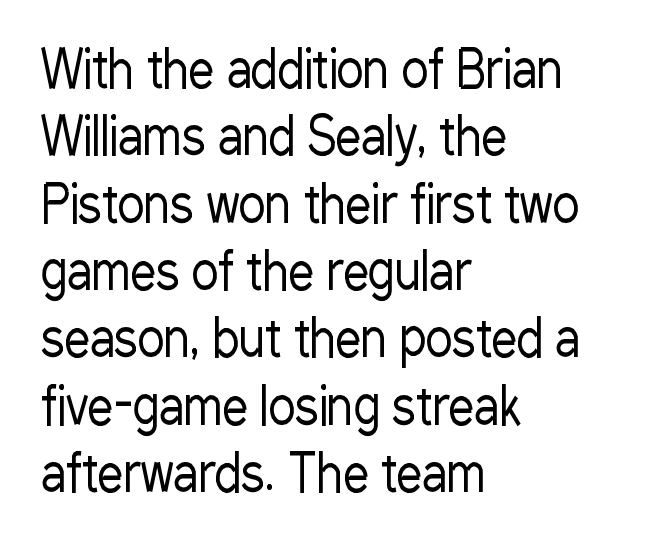
{"serif": "no", "italic": "no", "bold": "no", "weight": "regular", "width": "condensed", "stroke_contrast": "low", "x_height": "medium", "monospaced": "no", "underline": "no", "align": "left", "line_spacing": "normal", "line_spacing_ratio": 1.32, "letter_spacing": "normal", "letter_spacing_em": 0.0, "glyph_px": 51}
